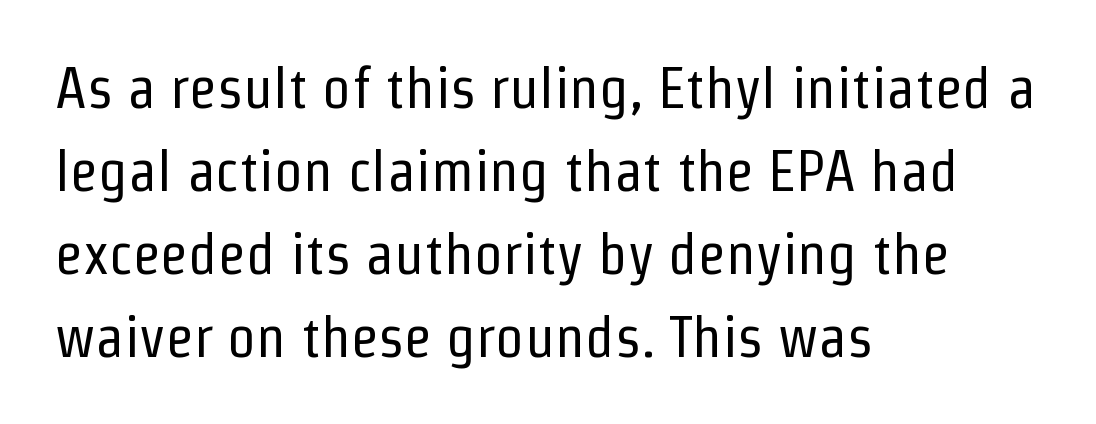
{"serif": "no", "italic": "no", "bold": "no", "weight": "regular", "width": "condensed", "stroke_contrast": "low", "x_height": "medium", "monospaced": "no", "underline": "no", "align": "left", "line_spacing": "normal", "line_spacing_ratio": 1.43, "letter_spacing": "normal", "letter_spacing_em": 0.0, "glyph_px": 58}
